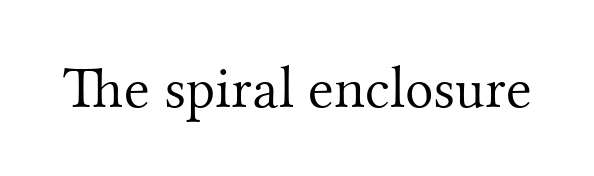
Descenders are the only things crossing below the line. Each letter keeps its own natural width here, so spacing adapts to shape. Upright lettering throughout. Compared with typical body copy, the letter spacing here is the same.
